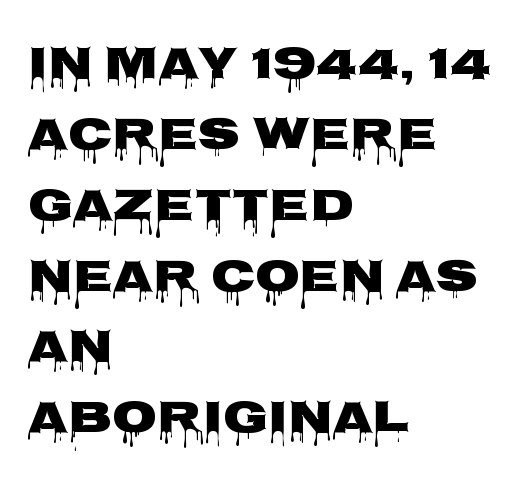
Q: Is the text bold? A: Yes.
Q: Is the text italic (slanted)? A: No, it is upright.
Q: Is the typeface a serif or a sans-serif typeface? A: Sans-serif.
Q: Is the text underlined? A: No.
Q: How is the paragraph aligned? A: Left-aligned.
Q: Is the spacing between letters normal or unusually wide? A: Normal.
Q: Is the spacing between lines tight, normal or loose? A: Normal.
Q: Width (condensed, normal, or wide)? A: Wide.
Q: Stroke contrast? A: Low.
Q: x-height? A: Large.
Q: Monospaced? A: No.
